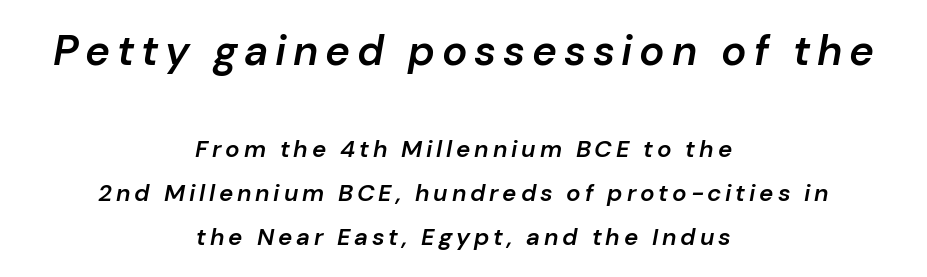
{"italic": "yes", "lean": "right", "slant_degrees": 10, "bold": "semi", "weight": "semibold", "width": "normal", "stroke_contrast": "low", "x_height": "medium", "monospaced": "no", "underline": "no", "align": "center", "line_spacing_ratio": 1.83, "larger_block": "first", "size_ratio": 1.75, "glyph_px": 42}
